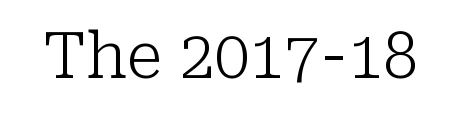
Q: Is the text bold? A: No.
Q: Is the text italic (slanted)? A: No, it is upright.
Q: Is the typeface a serif or a sans-serif typeface? A: Serif.
Q: Is the text underlined? A: No.
Q: Is the spacing between letters normal or unusually wide? A: Normal.
Q: Width (condensed, normal, or wide)? A: Normal.
Q: Stroke contrast? A: Low.
Q: x-height? A: Medium.
Q: Monospaced? A: No.
